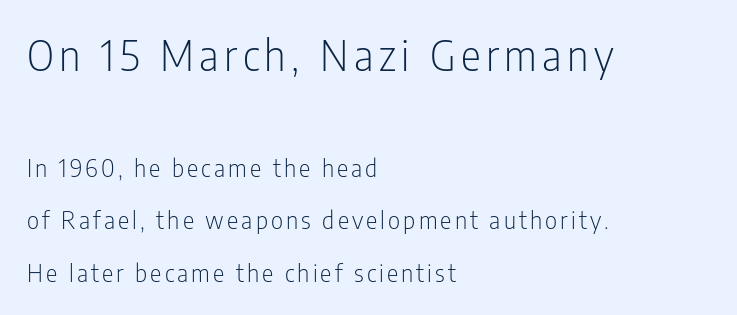
Q: Is the text bold? A: No.
Q: Is the text italic (slanted)? A: No, it is upright.
Q: Is the typeface a serif or a sans-serif typeface? A: Sans-serif.
Q: Is the text underlined? A: No.
Q: How is the paragraph aligned? A: Left-aligned.
Q: Is the spacing between lines tight, normal or loose? A: Loose.
Q: Which block of text is set in a larger size, the first (top) or the second (bottom)? A: The first (top) one.
Q: Width (condensed, normal, or wide)? A: Condensed.
Q: Stroke contrast? A: Low.
Q: x-height? A: Medium.
Q: Monospaced? A: No.
